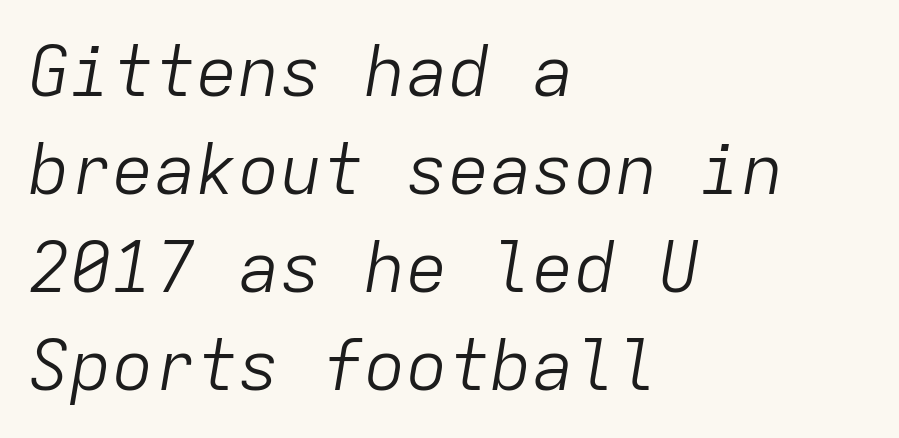
The image shows 70 px light type, italic (leaning right), monospaced; set left-aligned, normal line spacing (1.4x), normal letter spacing, not underlined; low stroke contrast and a medium x-height.
